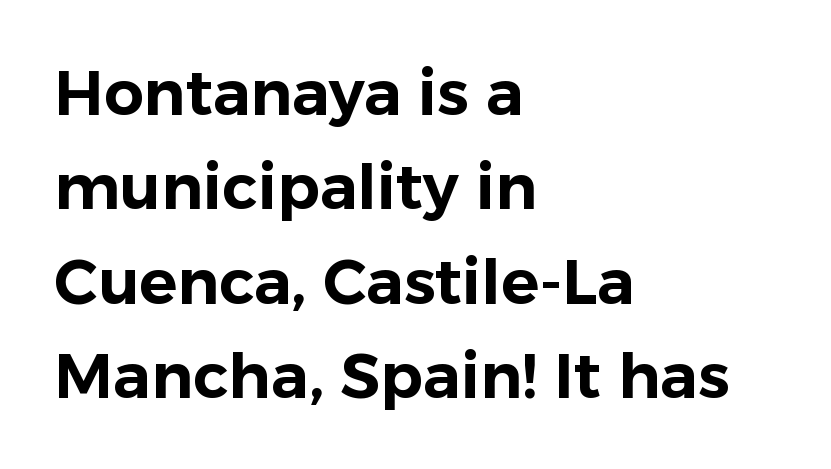
{"serif": "no", "italic": "no", "width": "normal", "stroke_contrast": "low", "x_height": "medium", "monospaced": "no", "underline": "no", "align": "left", "line_spacing": "normal", "line_spacing_ratio": 1.5, "letter_spacing": "normal", "letter_spacing_em": 0.0, "glyph_px": 63}
